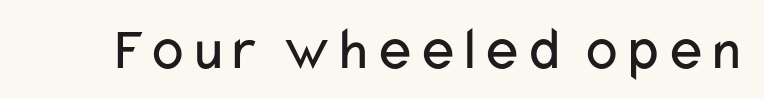
The image shows 62 px regular-weight, wide sans-serif type, upright; set normal letter spacing, not underlined; low stroke contrast and a medium x-height.
